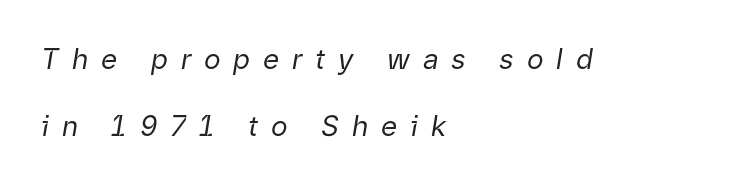
{"italic": "yes", "lean": "right", "slant_degrees": 9, "bold": "no", "weight": "regular", "width": "normal", "stroke_contrast": "low", "x_height": "medium", "monospaced": "no", "underline": "no", "align": "left", "line_spacing": "loose", "line_spacing_ratio": 2.4, "letter_spacing": "wide", "letter_spacing_em": 0.46, "glyph_px": 28}
